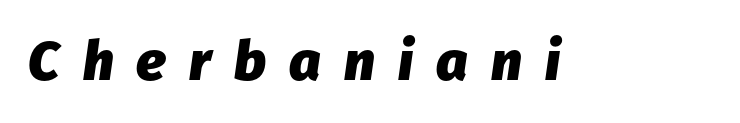
Q: Is the text bold? A: Yes.
Q: Is the text italic (slanted)? A: Yes, it leans right by about 8 degrees.
Q: Is the text underlined? A: No.
Q: Is the spacing between letters normal or unusually wide? A: Unusually wide.
Q: Width (condensed, normal, or wide)? A: Normal.
Q: Stroke contrast? A: Low.
Q: x-height? A: Medium.
Q: Monospaced? A: No.
